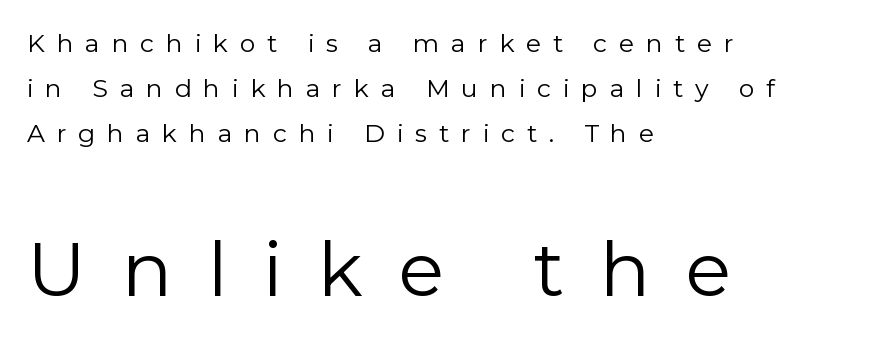
Q: Is the text bold? A: No.
Q: Is the text italic (slanted)? A: No, it is upright.
Q: Is the typeface a serif or a sans-serif typeface? A: Sans-serif.
Q: Is the text underlined? A: No.
Q: How is the paragraph aligned? A: Left-aligned.
Q: Is the spacing between letters normal or unusually wide? A: Unusually wide.
Q: Which block of text is set in a larger size, the first (top) or the second (bottom)? A: The second (bottom) one.
Q: Width (condensed, normal, or wide)? A: Normal.
Q: Stroke contrast? A: Low.
Q: x-height? A: Medium.
Q: Monospaced? A: No.
